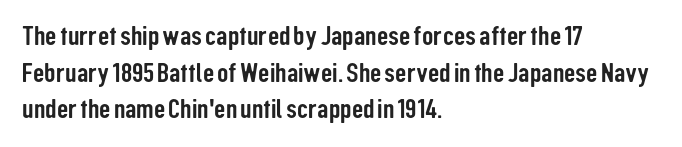
{"serif": "no", "italic": "no", "width": "condensed", "stroke_contrast": "low", "x_height": "medium", "monospaced": "no", "underline": "no", "align": "left", "line_spacing": "normal", "line_spacing_ratio": 1.31, "letter_spacing": "normal", "letter_spacing_em": 0.0, "glyph_px": 28}
